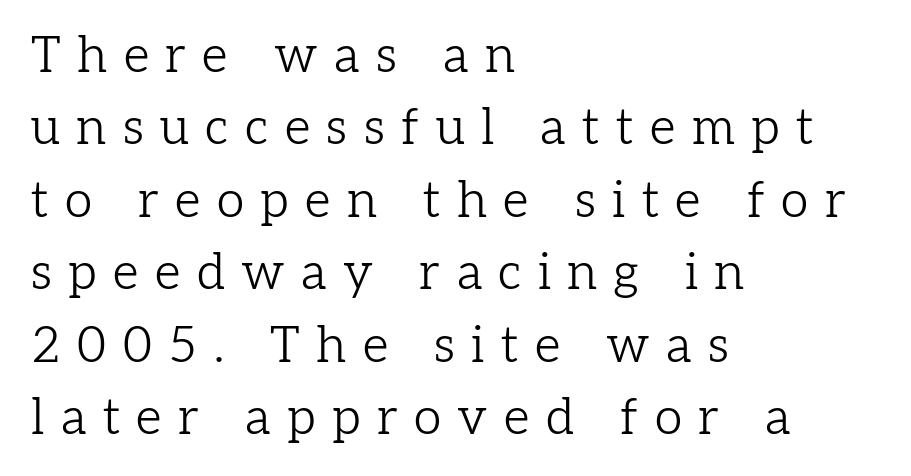
Q: Is the text bold? A: No.
Q: Is the text italic (slanted)? A: No, it is upright.
Q: Is the typeface a serif or a sans-serif typeface? A: Serif.
Q: Is the text underlined? A: No.
Q: How is the paragraph aligned? A: Left-aligned.
Q: Is the spacing between letters normal or unusually wide? A: Unusually wide.
Q: Is the spacing between lines tight, normal or loose? A: Normal.
Q: Width (condensed, normal, or wide)? A: Normal.
Q: Stroke contrast? A: Low.
Q: x-height? A: Medium.
Q: Monospaced? A: No.
